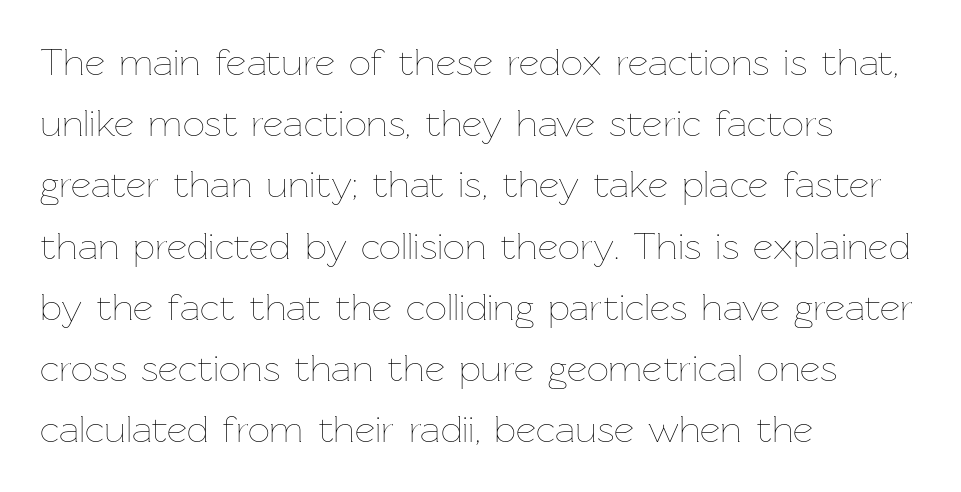
{"italic": "no", "bold": "no", "weight": "thin", "width": "normal", "stroke_contrast": "low", "x_height": "medium", "monospaced": "no", "underline": "no", "align": "left", "line_spacing": "normal", "line_spacing_ratio": 1.57, "letter_spacing": "normal", "letter_spacing_em": 0.0, "glyph_px": 39}
